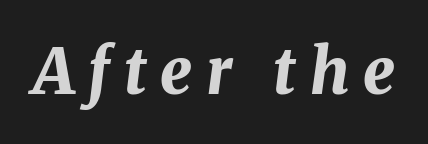
The image shows 63 px bold type, italic (leaning right); set unusually wide letter spacing (+0.22 em), not underlined; medium stroke contrast and a medium x-height.
